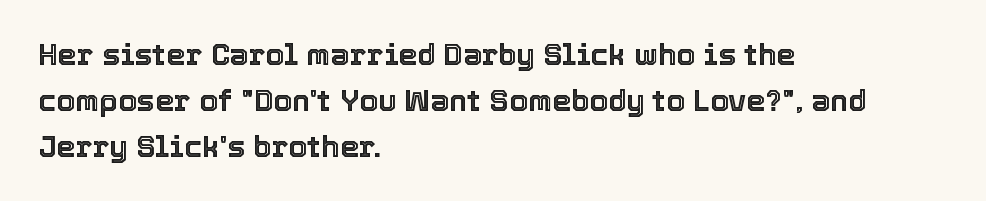
The specimen omits any rule beneath the text block's lines. Whoever set this chose a conventional vertical rhythm. The ragged edge is on the right, which tells us the setting is flush left. Think of a printed novel: that variable character pitch is what you see here. It's the straight-up-and-down kind of type. Nothing unusual about the tracking: characters are spaced as the font intends.
